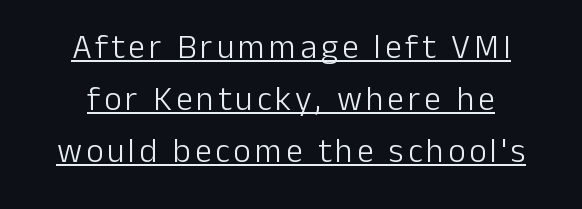
One-word summary of the alignment: center. In terms of leading, this rendering sits right in the middle. What decoration does the sample have? An underline. Font category for this specimen: sans-serif. Proportional: the letters do not fall into vertical columns.
